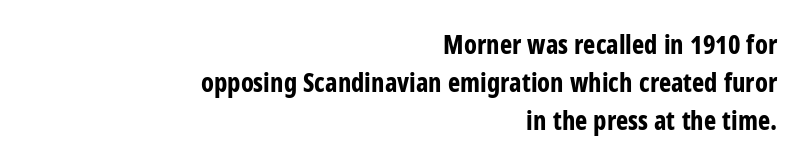
The image shows 26 px bold type, upright; set right-aligned, normal line spacing (1.46x), normal letter spacing, not underlined.
